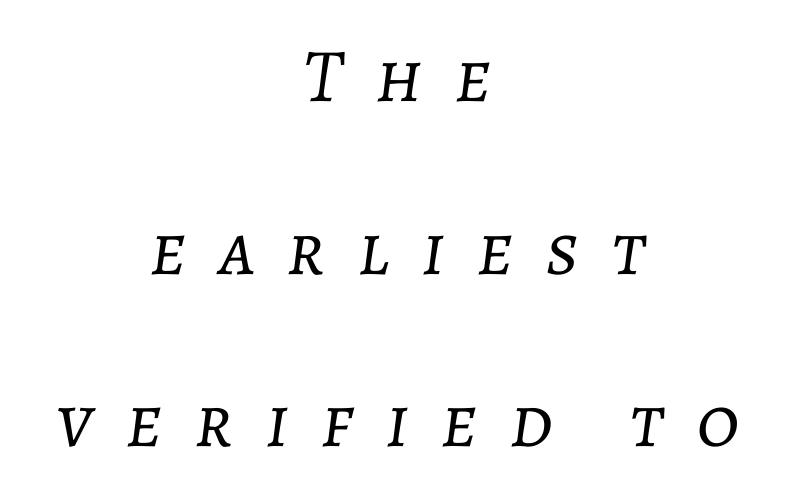
Q: Is the text bold? A: No.
Q: Is the text italic (slanted)? A: Yes, it leans right by about 7 degrees.
Q: Is the text underlined? A: No.
Q: How is the paragraph aligned? A: Centered.
Q: Is the spacing between letters normal or unusually wide? A: Unusually wide.
Q: Is the spacing between lines tight, normal or loose? A: Loose.
Q: Width (condensed, normal, or wide)? A: Normal.
Q: Stroke contrast? A: Low.
Q: x-height? A: Medium.
Q: Monospaced? A: No.
